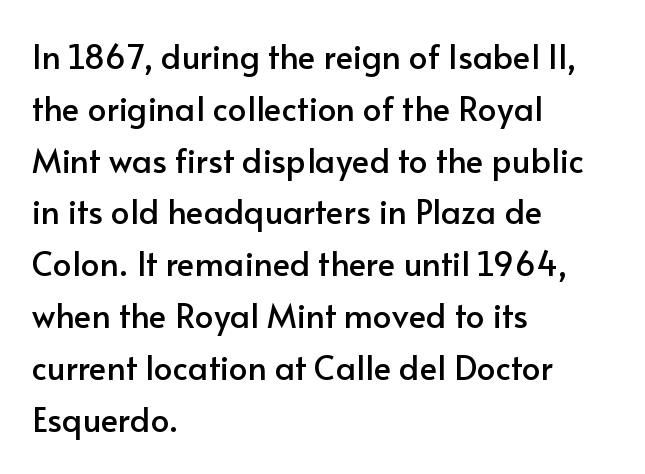
Q: Is the text italic (slanted)? A: No, it is upright.
Q: Is the typeface a serif or a sans-serif typeface? A: Sans-serif.
Q: Is the text underlined? A: No.
Q: How is the paragraph aligned? A: Left-aligned.
Q: Is the spacing between letters normal or unusually wide? A: Normal.
Q: Is the spacing between lines tight, normal or loose? A: Normal.
Q: Width (condensed, normal, or wide)? A: Normal.
Q: Stroke contrast? A: Low.
Q: x-height? A: Small.
Q: Monospaced? A: No.
